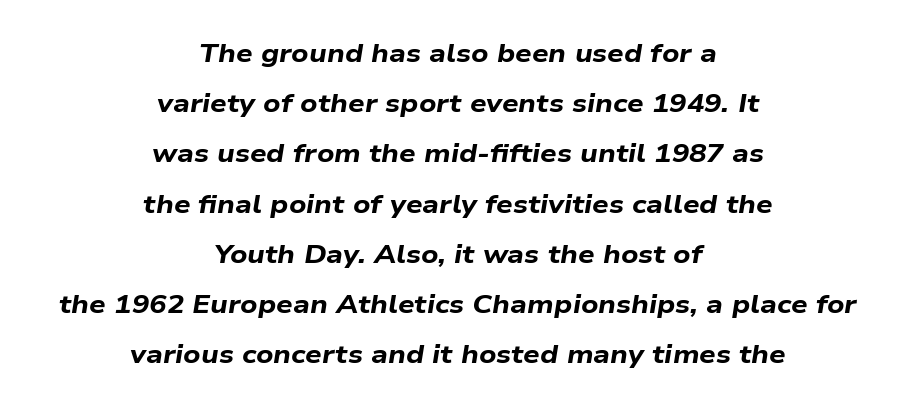
A typesetter would mark this as italic. The tracking reads as untouched default to a designer's eye. How heavy is the stroke? Heavy — this is a bold. These lines stand farther apart than default settings would place them.
